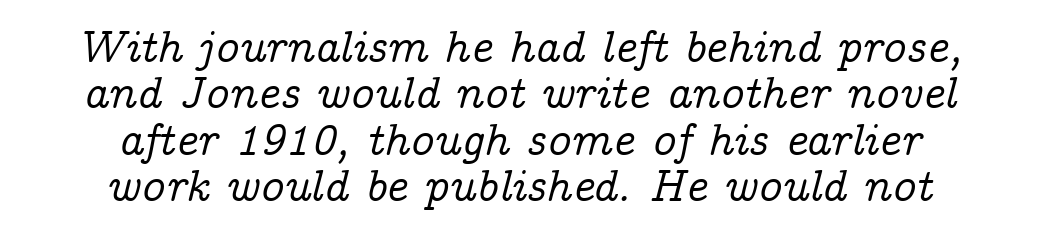
Q: Is the text italic (slanted)? A: Yes, it leans right by about 14 degrees.
Q: Is the typeface a serif or a sans-serif typeface? A: Serif.
Q: Is the text underlined? A: No.
Q: How is the paragraph aligned? A: Centered.
Q: Is the spacing between letters normal or unusually wide? A: Normal.
Q: Is the spacing between lines tight, normal or loose? A: Tight.
Q: Width (condensed, normal, or wide)? A: Normal.
Q: Stroke contrast? A: Low.
Q: x-height? A: Medium.
Q: Monospaced? A: No.
